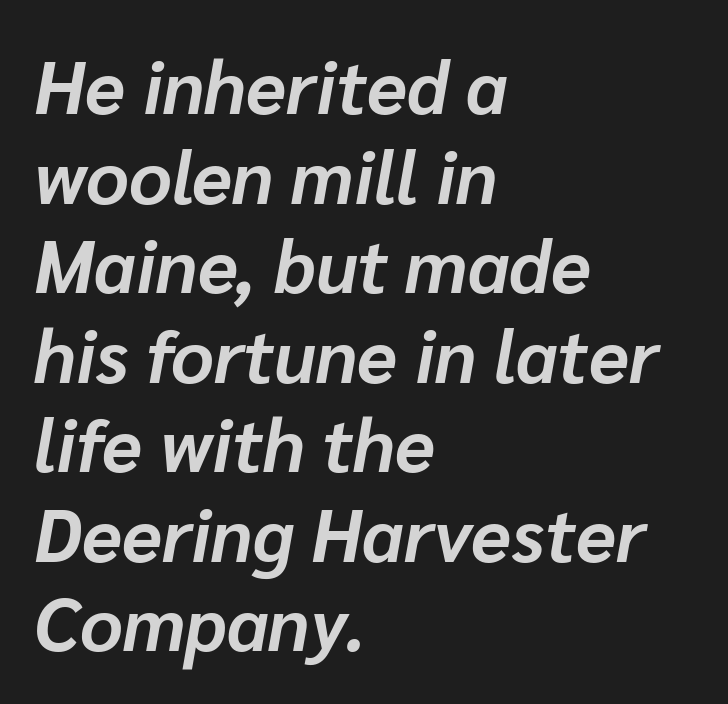
Q: Is the text bold? A: Yes.
Q: Is the text italic (slanted)? A: Yes, it leans right by about 10 degrees.
Q: Is the text underlined? A: No.
Q: How is the paragraph aligned? A: Left-aligned.
Q: Is the spacing between letters normal or unusually wide? A: Normal.
Q: Width (condensed, normal, or wide)? A: Normal.
Q: Stroke contrast? A: Low.
Q: x-height? A: Medium.
Q: Monospaced? A: No.
